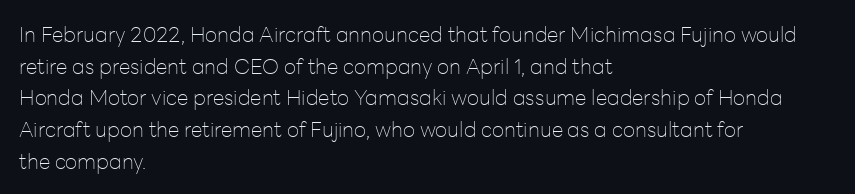
Style check: upright. Leftover space on each line is placed entirely after the last word. The rows are spaced the way most documents space them. The font is comparable to plain body text, perhaps lighter. Honestly, there is no underline to notice here at all. Nobody touched the tracking dial on this one.
